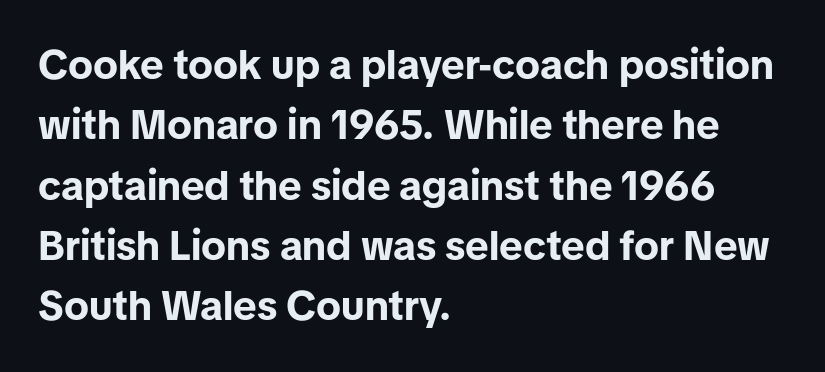
This sample uses plain, unmodified letter spacing. Heft: maximum for text — a bold. One-word summary of the alignment: left. You can tell from the bare stems that sans-serif type was used. This is the regular roman posture of the typeface.
